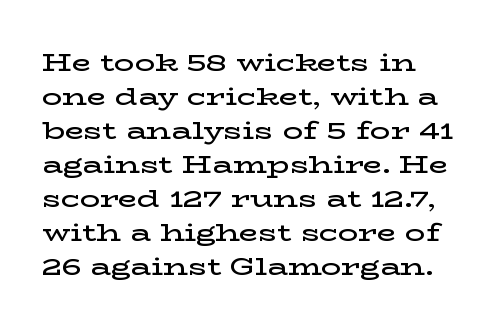
{"italic": "no", "bold": "semi", "underline": "no", "align": "left", "line_spacing": "normal", "line_spacing_ratio": 1.36, "letter_spacing": "normal", "letter_spacing_em": 0.0, "glyph_px": 25}
